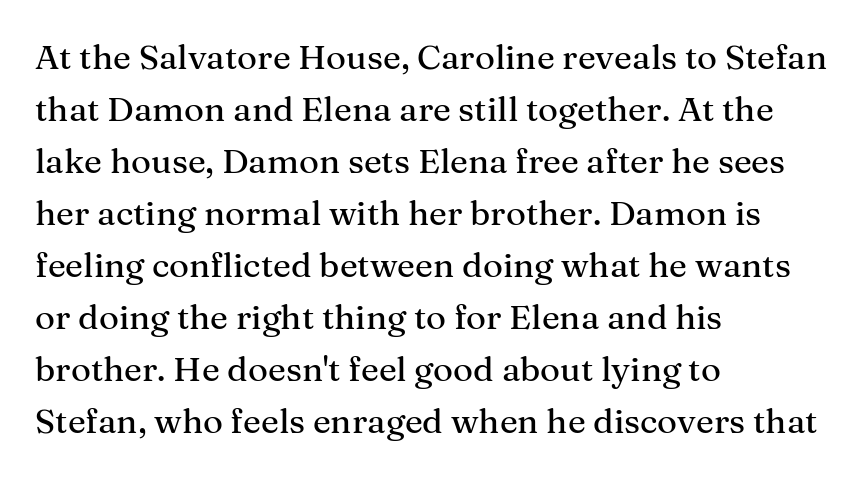
The image shows 34 px serif type, upright; set left-aligned, normal line spacing (1.53x), normal letter spacing, not underlined; medium stroke contrast and a medium x-height.
